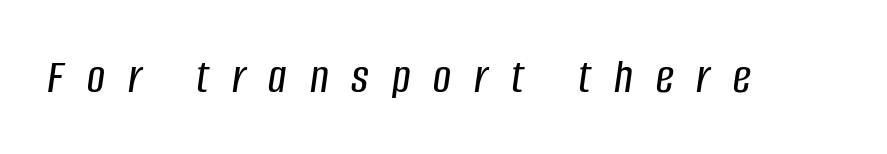
Q: Is the text italic (slanted)? A: Yes, it leans right by about 8 degrees.
Q: Is the text underlined? A: No.
Q: Is the spacing between letters normal or unusually wide? A: Unusually wide.
Q: Width (condensed, normal, or wide)? A: Condensed.
Q: Stroke contrast? A: Low.
Q: x-height? A: Large.
Q: Monospaced? A: No.
